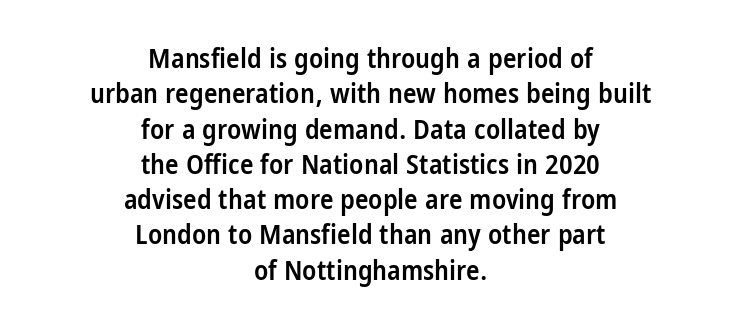
Q: Is the text bold? A: Semi-bold.
Q: Is the text italic (slanted)? A: No, it is upright.
Q: Is the typeface a serif or a sans-serif typeface? A: Sans-serif.
Q: Is the text underlined? A: No.
Q: How is the paragraph aligned? A: Centered.
Q: Is the spacing between letters normal or unusually wide? A: Normal.
Q: Is the spacing between lines tight, normal or loose? A: Normal.
Q: Width (condensed, normal, or wide)? A: Condensed.
Q: Stroke contrast? A: Low.
Q: x-height? A: Large.
Q: Monospaced? A: No.
